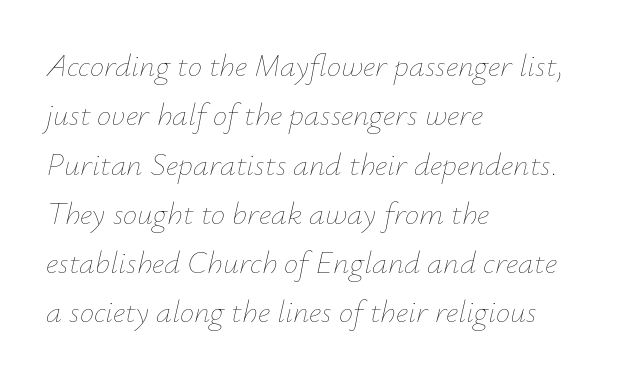
Q: Is the text bold? A: No.
Q: Is the text italic (slanted)? A: Yes, it leans right by about 12 degrees.
Q: Is the text underlined? A: No.
Q: How is the paragraph aligned? A: Left-aligned.
Q: Is the spacing between letters normal or unusually wide? A: Normal.
Q: Is the spacing between lines tight, normal or loose? A: Normal.
Q: Width (condensed, normal, or wide)? A: Normal.
Q: Stroke contrast? A: Low.
Q: x-height? A: Small.
Q: Monospaced? A: No.
